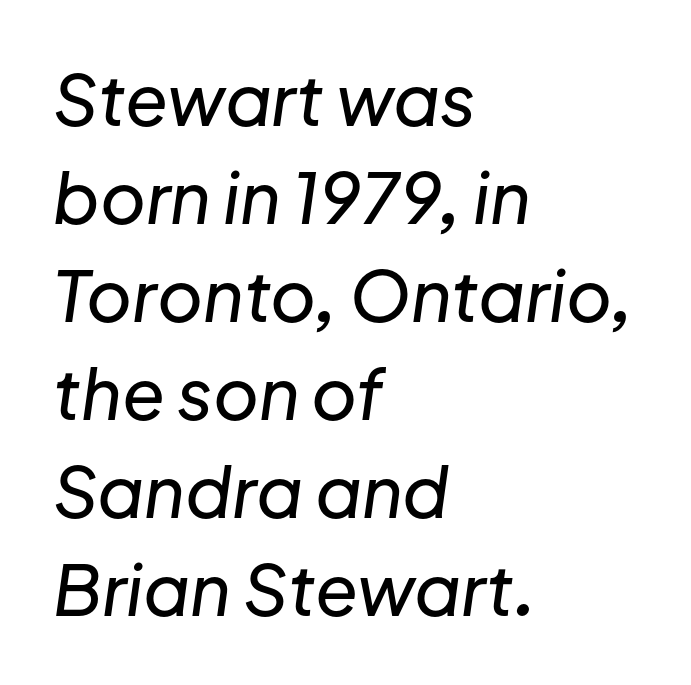
Q: Is the text italic (slanted)? A: Yes, it leans right by about 8 degrees.
Q: Is the text underlined? A: No.
Q: How is the paragraph aligned? A: Left-aligned.
Q: Is the spacing between letters normal or unusually wide? A: Normal.
Q: Is the spacing between lines tight, normal or loose? A: Normal.
Q: Width (condensed, normal, or wide)? A: Normal.
Q: Stroke contrast? A: Low.
Q: x-height? A: Medium.
Q: Monospaced? A: No.
